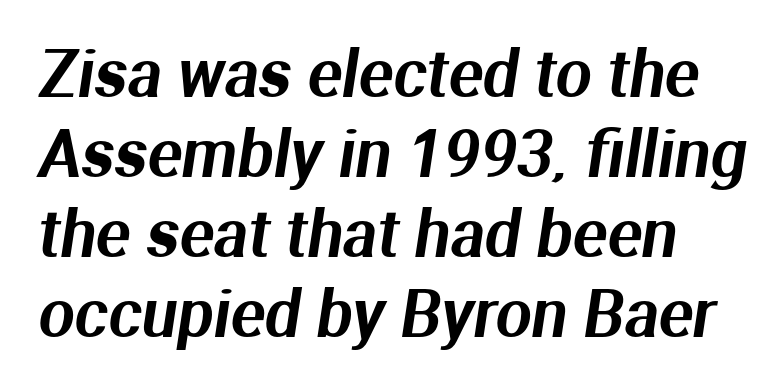
{"serif": "no", "width": "normal", "stroke_contrast": "medium", "x_height": "medium", "monospaced": "no", "underline": "no", "line_spacing": "normal", "line_spacing_ratio": 1.25, "letter_spacing": "normal", "letter_spacing_em": 0.0, "glyph_px": 64}
